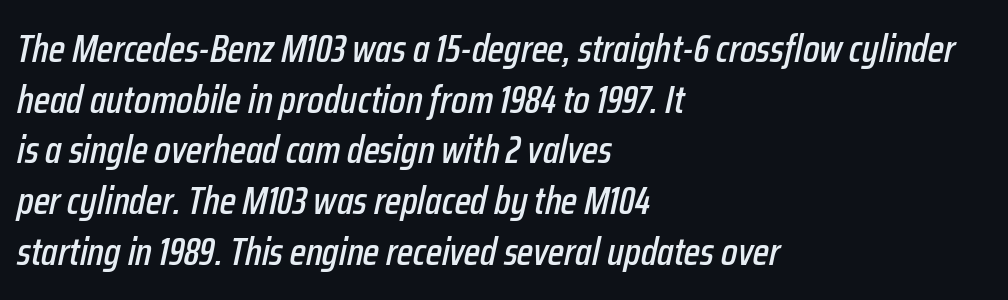
Q: Is the text italic (slanted)? A: Yes, it leans right by about 12 degrees.
Q: Is the text underlined? A: No.
Q: How is the paragraph aligned? A: Left-aligned.
Q: Is the spacing between letters normal or unusually wide? A: Normal.
Q: Is the spacing between lines tight, normal or loose? A: Normal.
Q: Width (condensed, normal, or wide)? A: Condensed.
Q: Stroke contrast? A: Low.
Q: x-height? A: Medium.
Q: Monospaced? A: No.
